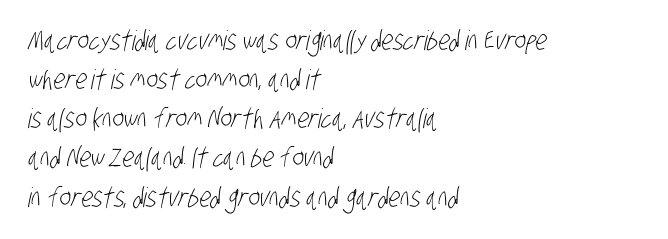
The rows are spaced the way most documents space them. Compared with typical body copy, the letter spacing here is the same. Heaviness? Minimal to ordinary, like unemphasized prose. The strip under each line holds only bare page.
